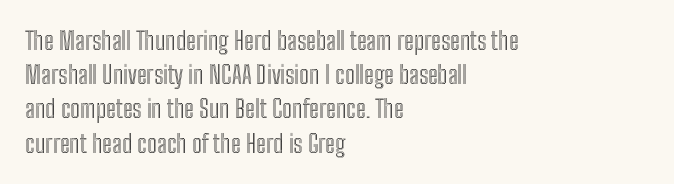
The lettering holds an erect, upright posture throughout. Nobody drew a line under any word here. This rendering uses left alignment, leaving the right contour irregular. Each new line begins a customary step beneath the previous one. Students, note that the glyphs here touch the page at normal intervals.
